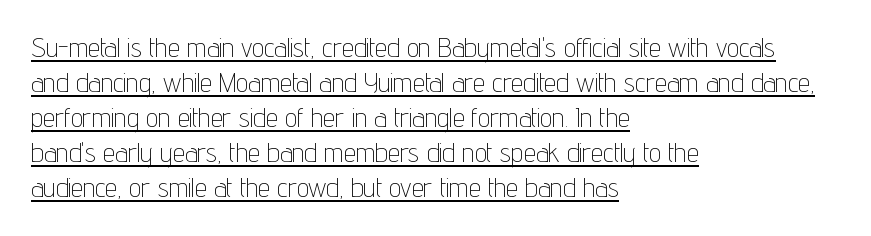
Teacher's note: observe the even left margin — that is flush-left alignment. Decoration check: the copy is underlined. The line-height multiplier appears to be the usual default. You could call the tracking neutral — neither tight nor loose. A light-to-regular cut is what we see here. A roman cut, with each character standing at attention.
